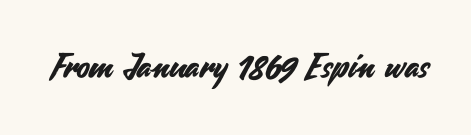
A typesetter would call this proportional, since set widths differ per character. A typesetter would call this zero additional tracking. This sample uses a sans-serif face. The glyphs are unaccompanied by any horizontal stroke below them.
